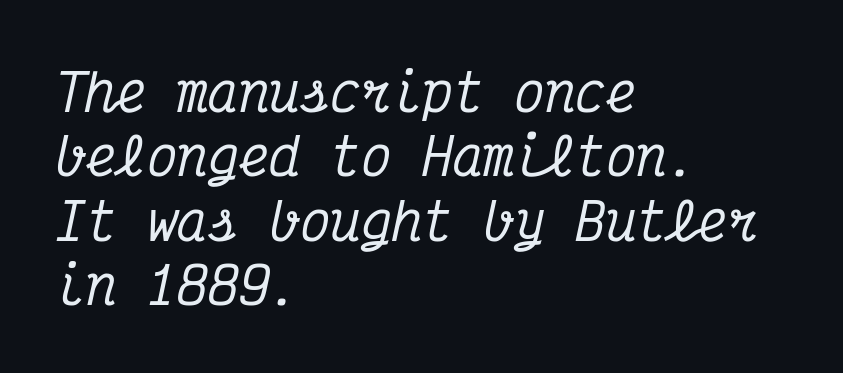
{"serif": "yes", "italic": "yes", "lean": "right", "slant_degrees": 12, "width": "condensed", "stroke_contrast": "medium", "x_height": "medium", "monospaced": "yes", "underline": "no", "align": "left", "line_spacing": "normal", "line_spacing_ratio": 1.26, "letter_spacing": "normal", "letter_spacing_em": 0.0, "glyph_px": 51}
